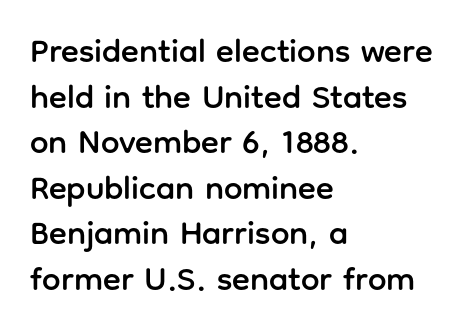
Q: Is the text italic (slanted)? A: No, it is upright.
Q: Is the typeface a serif or a sans-serif typeface? A: Sans-serif.
Q: Is the text underlined? A: No.
Q: How is the paragraph aligned? A: Left-aligned.
Q: Is the spacing between letters normal or unusually wide? A: Normal.
Q: Is the spacing between lines tight, normal or loose? A: Normal.
Q: Width (condensed, normal, or wide)? A: Normal.
Q: Stroke contrast? A: Low.
Q: x-height? A: Medium.
Q: Monospaced? A: No.
